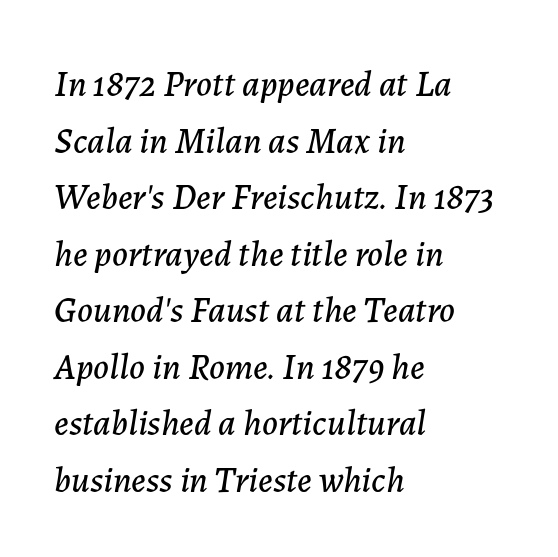
The image shows 36 px text type, italic (leaning right); set left-aligned, normal line spacing (1.57x), normal letter spacing, not underlined; low stroke contrast and a medium x-height.
